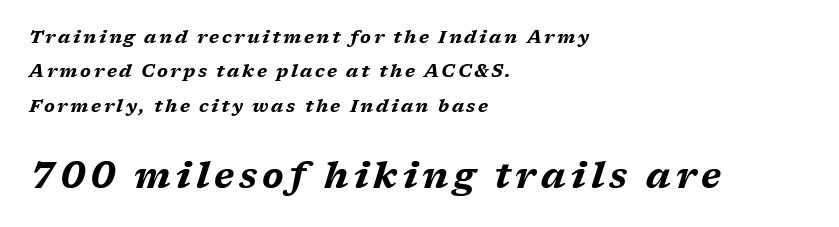
The image shows 36 px bold, wide type, italic (leaning right); set left-aligned, loose line spacing (1.91x), not underlined; the second (bottom) block is 2.0x larger; medium stroke contrast and a medium x-height.
